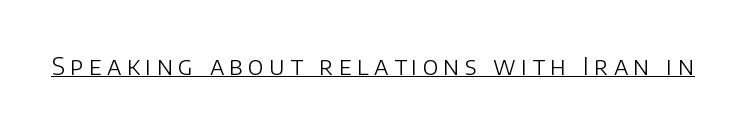
{"italic": "no", "bold": "no", "underline": "yes", "letter_spacing": "wide", "letter_spacing_em": 0.21, "glyph_px": 25}
